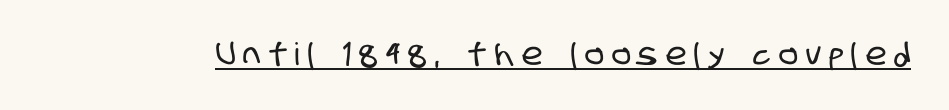
Here the glyphs are tracked loosely, breaking word shapes into spaced letters. The passage shown is typed in a proportional face where columns would drift. A baseline rule has been typeset under these characters. I'd call this a sans setting — the letters go barefoot.
